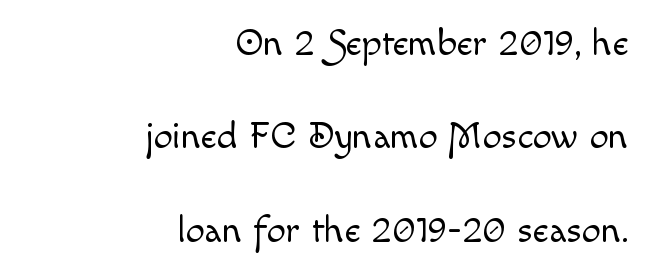
The image shows 38 px light type, upright; set right-aligned, loose line spacing (2.46x), normal letter spacing, not underlined; a small x-height.
